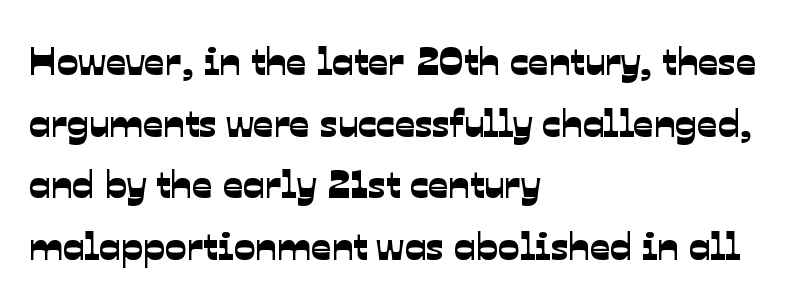
The image shows 40 px sans-serif type; set left-aligned, normal line spacing (1.54x), normal letter spacing, not underlined; low stroke contrast and a medium x-height.
